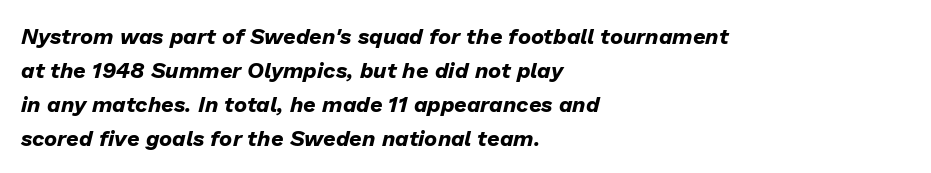
The string is rendered with underlining switched off. Horizontal bands of white between lines are of average thickness. A typesetter would call this zero additional tracking. One-word summary of the alignment: left. The passage shown leans; its letterforms are oblique.
